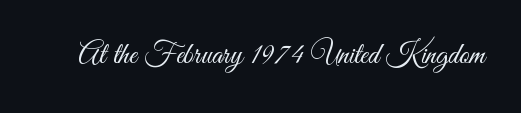
The cut favours lightness, reaching ordinary text weight at its darkest. Characters follow at the spacing the type designer built in. The designer went with a sans here, leaving each stem footless. The space directly below the letters is spotless. Note the varied advance widths — an 'i' is clearly narrower than an 'm'.
